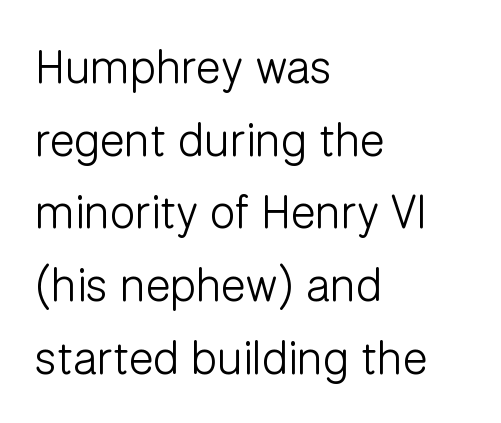
Regular leading. Left-aligned paragraph, ragged on the right. Between one letter and the next there's only the usual sliver of space. This is roman type, the default non-slanted kind.
